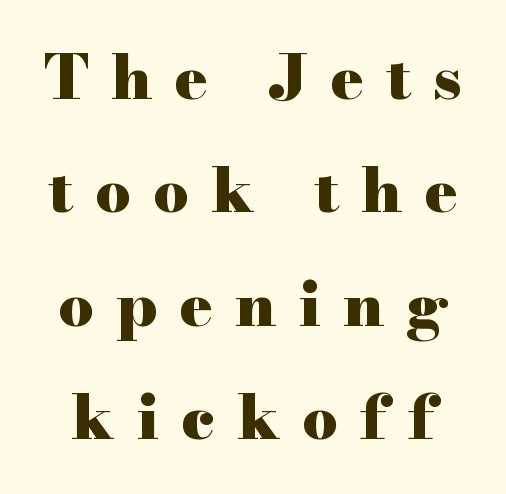
The image shows 62 px heavy, wide serif type, upright; set line spacing 1.83x, unusually wide letter spacing (+0.36 em), not underlined; high stroke contrast and a small x-height.
